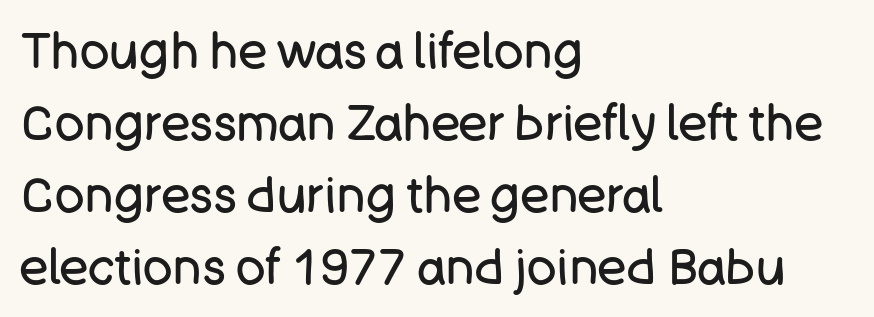
The image shows 49 px regular-weight sans-serif type, upright; set left-aligned, normal line spacing (1.47x), normal letter spacing, not underlined; low stroke contrast and a large x-height.
